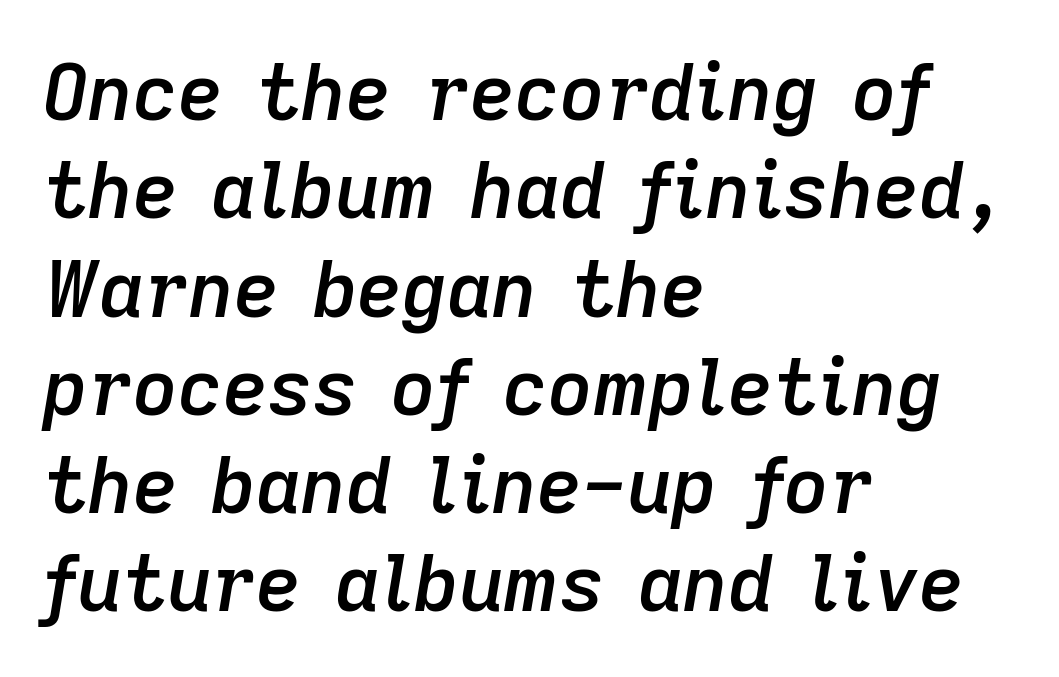
{"italic": "yes", "lean": "right", "slant_degrees": 9, "bold": "semi", "weight": "semibold", "width": "normal", "stroke_contrast": "low", "x_height": "medium", "monospaced": "no", "underline": "no", "align": "left", "line_spacing": "normal", "line_spacing_ratio": 1.26, "letter_spacing": "normal", "letter_spacing_em": 0.0, "glyph_px": 78}
